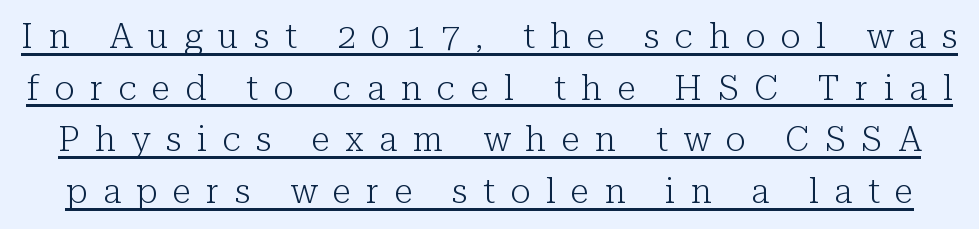
The image shows 34 px light serif type, upright; set normal line spacing (1.52x), unusually wide letter spacing (+0.46 em), underlined; low stroke contrast and a medium x-height.
